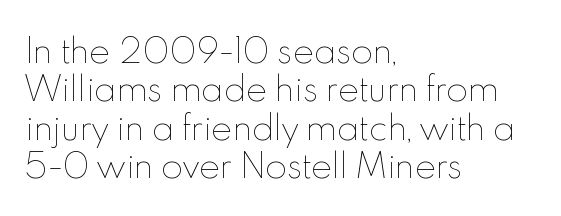
{"italic": "no", "bold": "no", "weight": "thin", "width": "normal", "x_height": "small", "monospaced": "no", "underline": "no", "align": "left", "line_spacing_ratio": 1.2, "letter_spacing": "normal", "letter_spacing_em": 0.0, "glyph_px": 32}
